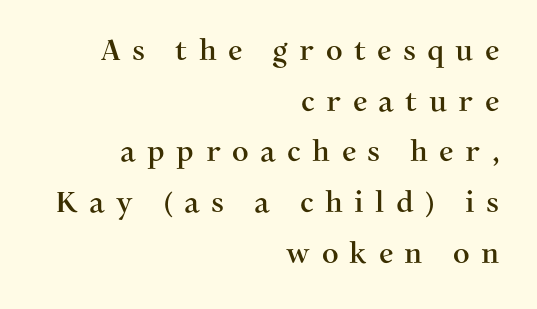
Q: Is the text italic (slanted)? A: No, it is upright.
Q: Is the typeface a serif or a sans-serif typeface? A: Serif.
Q: Is the text underlined? A: No.
Q: How is the paragraph aligned? A: Right-aligned.
Q: Is the spacing between letters normal or unusually wide? A: Unusually wide.
Q: Width (condensed, normal, or wide)? A: Normal.
Q: Stroke contrast? A: Medium.
Q: x-height? A: Medium.
Q: Monospaced? A: No.
